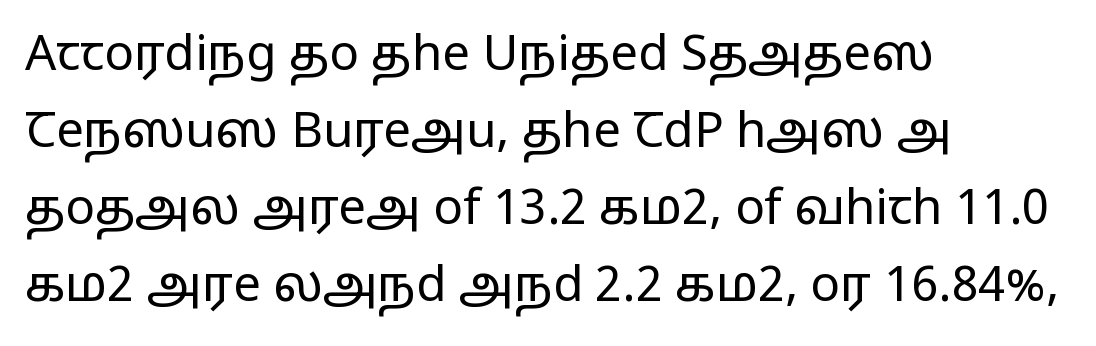
The image shows 49 px regular-weight, wide sans-serif type, upright; set left-aligned, normal line spacing (1.57x), normal letter spacing, not underlined; low stroke contrast and a medium x-height.
